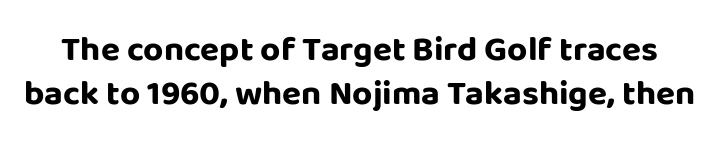
The image shows 35 px bold sans-serif type, upright; set normal line spacing (1.25x), normal letter spacing, not underlined; low stroke contrast and a large x-height.
